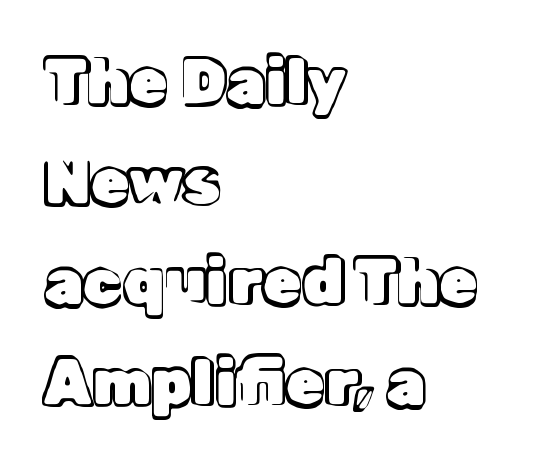
{"italic": "no", "width": "normal", "x_height": "medium", "monospaced": "no", "underline": "no", "align": "left", "line_spacing": "normal", "line_spacing_ratio": 1.59, "letter_spacing": "normal", "letter_spacing_em": 0.0, "glyph_px": 63}
